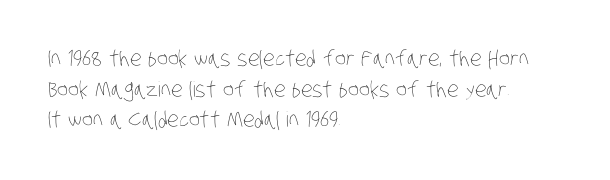
{"bold": "no", "underline": "no", "align": "left", "line_spacing": "normal", "line_spacing_ratio": 1.46, "letter_spacing": "normal", "letter_spacing_em": 0.0, "glyph_px": 21}
